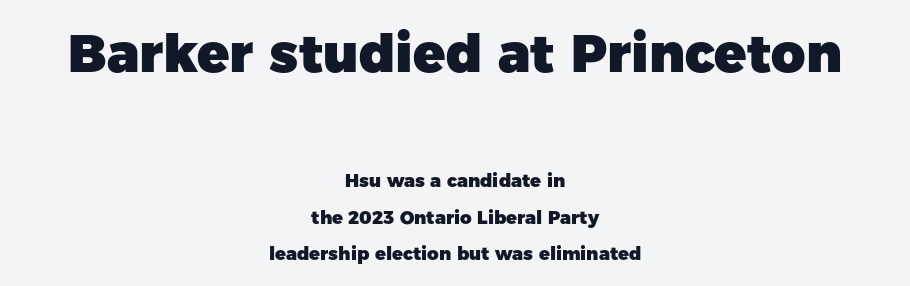
{"serif": "no", "italic": "no", "bold": "yes", "weight": "heavy", "width": "normal", "stroke_contrast": "low", "x_height": "medium", "monospaced": "no", "underline": "no", "align": "center", "line_spacing": "loose", "line_spacing_ratio": 2.02, "letter_spacing": "normal", "letter_spacing_em": 0.0, "larger_block": "first", "size_ratio": 2.94, "glyph_px": 53}
